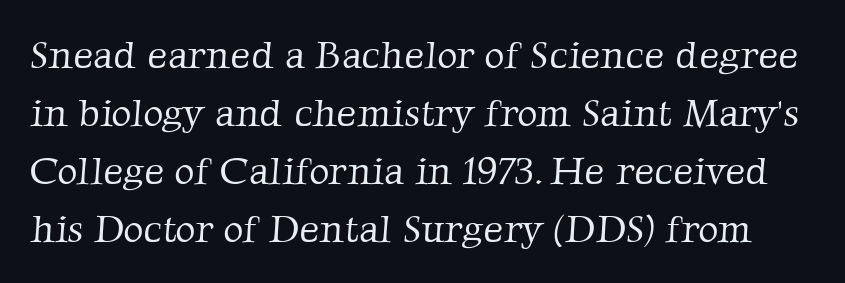
The image shows 39 px light serif type; set normal line spacing (1.49x), normal letter spacing, not underlined; low stroke contrast and a medium x-height.
